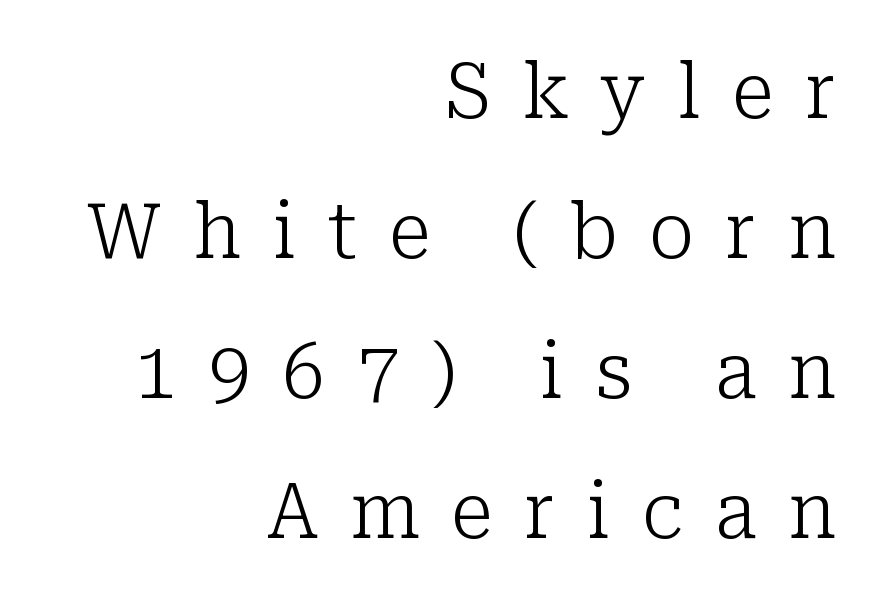
The face used here is proportionally spaced, like ordinary book or web type. Bare-footed words on every line. Are there feet on the stems? There are — it's a serif. The face looks like a standard text weight, possibly lighter. Teacher's note: observe the even right margin — that is flush-right alignment. The tracking jumps out immediately: characters are airy and widely separated.
